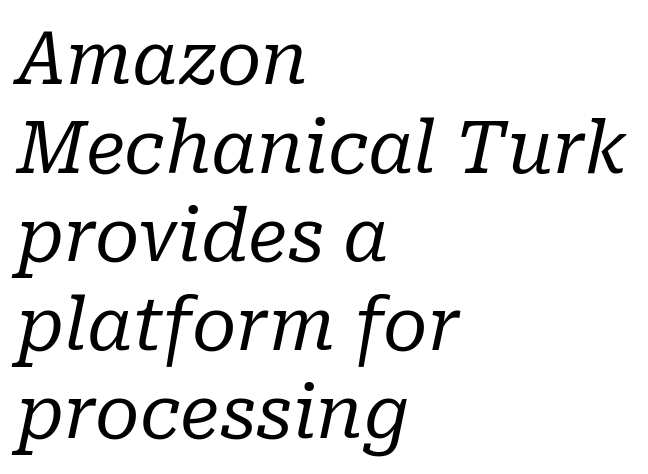
Q: Is the text bold? A: No.
Q: Is the text italic (slanted)? A: Yes, it leans right by about 10 degrees.
Q: Is the typeface a serif or a sans-serif typeface? A: Serif.
Q: Is the text underlined? A: No.
Q: How is the paragraph aligned? A: Left-aligned.
Q: Is the spacing between letters normal or unusually wide? A: Normal.
Q: Width (condensed, normal, or wide)? A: Normal.
Q: Stroke contrast? A: Low.
Q: x-height? A: Medium.
Q: Monospaced? A: No.
